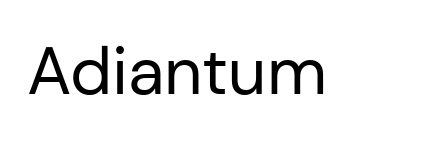
{"serif": "no", "italic": "no", "bold": "no", "weight": "regular", "width": "normal", "stroke_contrast": "low", "x_height": "medium", "monospaced": "no", "underline": "no", "letter_spacing": "normal", "letter_spacing_em": 0.0, "glyph_px": 67}
